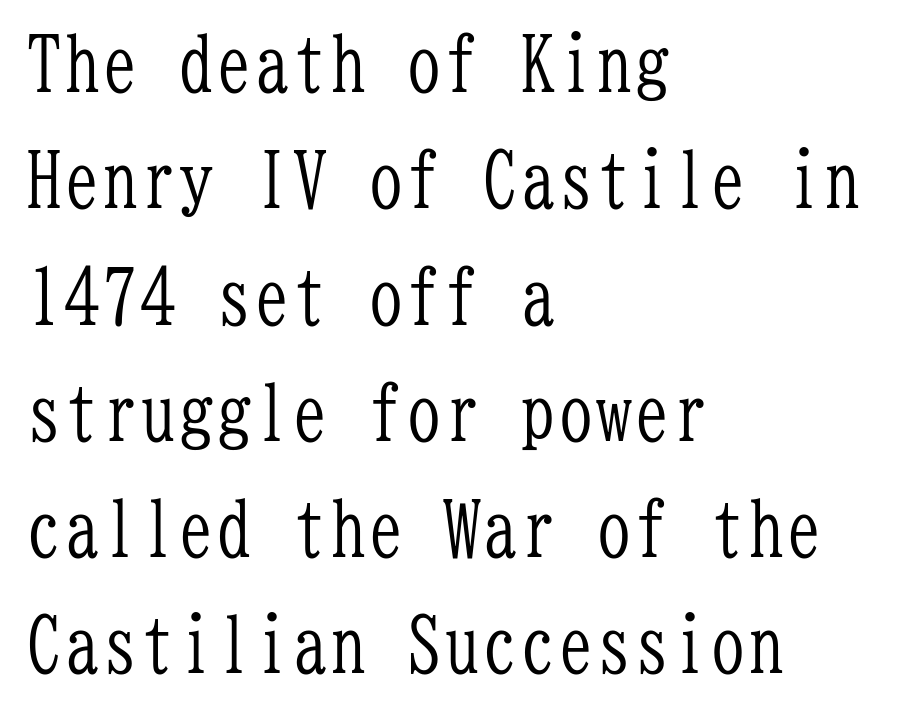
The image shows 76 px light, condensed serif type, upright, monospaced; set left-aligned, normal line spacing (1.53x), normal letter spacing, not underlined; low stroke contrast and a medium x-height.
